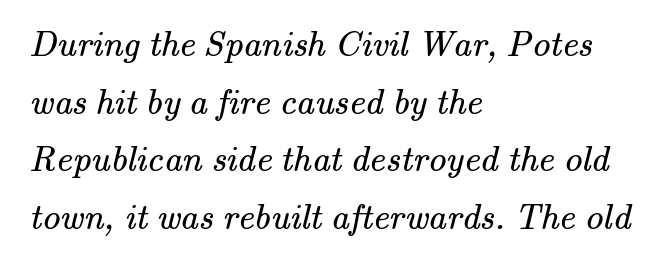
{"serif": "yes", "bold": "no", "weight": "regular", "width": "normal", "stroke_contrast": "medium", "x_height": "small", "monospaced": "no", "underline": "no", "align": "left", "line_spacing": "normal", "line_spacing_ratio": 1.6, "letter_spacing": "normal", "letter_spacing_em": 0.0, "glyph_px": 36}
